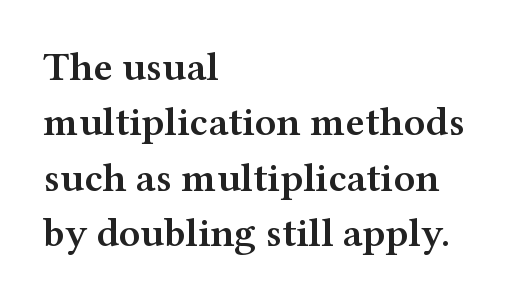
Proportional: the letters do not fall into vertical columns. Bare-footed words on every line. This rendering employs a face with finishing strokes, i.e., a serif. Which margin do the lines hug? The left one — the right edge is uneven.
